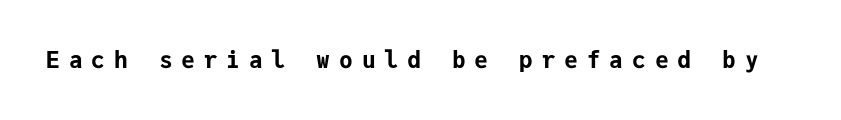
The glyphs have the mass of a bold cut. The letters are spread apart with noticeably loose tracking. The typography opts for an upright posture over an oblique one. Clear beneath every line of the passage.
